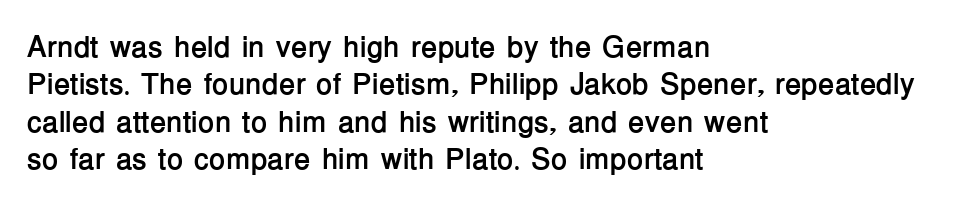
Q: Is the text bold? A: Yes.
Q: Is the text italic (slanted)? A: No, it is upright.
Q: Is the typeface a serif or a sans-serif typeface? A: Sans-serif.
Q: Is the text underlined? A: No.
Q: How is the paragraph aligned? A: Left-aligned.
Q: Is the spacing between letters normal or unusually wide? A: Normal.
Q: Is the spacing between lines tight, normal or loose? A: Normal.
Q: Width (condensed, normal, or wide)? A: Normal.
Q: Stroke contrast? A: Low.
Q: x-height? A: Medium.
Q: Monospaced? A: No.
